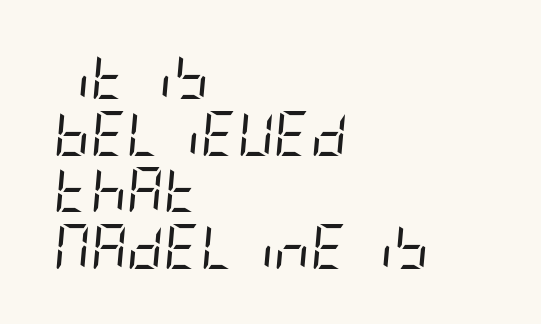
{"italic": "yes", "lean": "right", "slant_degrees": 5, "bold": "no", "weight": "regular", "width": "condensed", "stroke_contrast": "low", "x_height": "large", "underline": "no", "align": "left", "line_spacing": "normal", "line_spacing_ratio": 1.26, "letter_spacing": "normal", "letter_spacing_em": 0.0, "glyph_px": 45}
